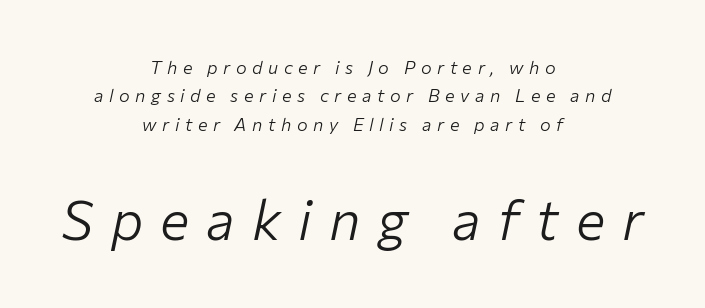
The image shows 55 px light type, italic (leaning right); set centered, normal line spacing (1.58x), unusually wide letter spacing (+0.31 em), not underlined; the second (bottom) block is 3.06x larger; low stroke contrast and a medium x-height.
